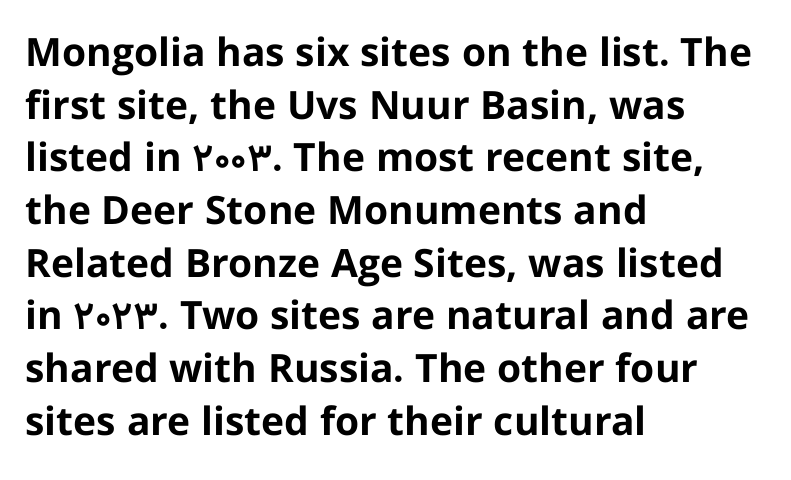
{"serif": "no", "italic": "no", "bold": "yes", "weight": "bold", "width": "normal", "stroke_contrast": "low", "x_height": "medium", "monospaced": "no", "underline": "no", "align": "left", "line_spacing": "normal", "line_spacing_ratio": 1.35, "letter_spacing": "normal", "letter_spacing_em": 0.0, "glyph_px": 39}
